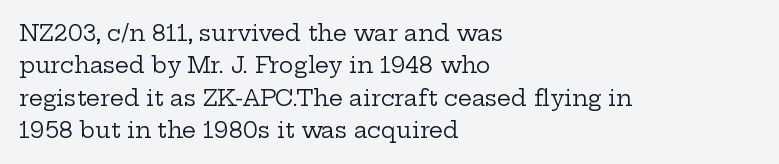
{"italic": "no", "bold": "no", "underline": "no", "align": "left", "line_spacing": "normal", "line_spacing_ratio": 1.47, "letter_spacing": "normal", "letter_spacing_em": 0.0, "glyph_px": 22}
